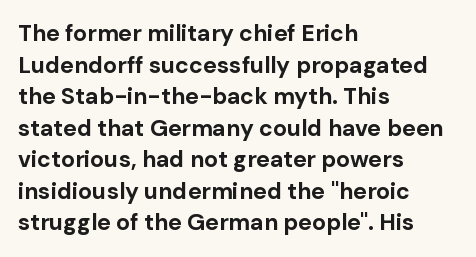
One glance says typical: line gaps are just what's usual. The letters stand upright; this is a roman face. These lines stack with their left ends in a neat column. Bold? Absolutely — the strokes are thick and heavy.
